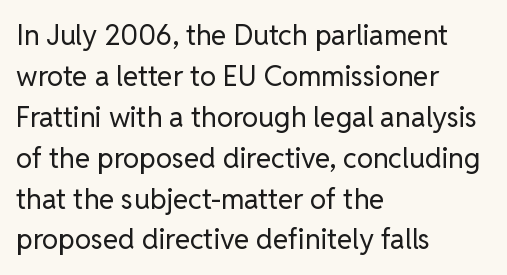
{"serif": "no", "italic": "no", "bold": "no", "weight": "regular", "width": "normal", "stroke_contrast": "low", "x_height": "medium", "monospaced": "no", "underline": "no", "align": "left", "line_spacing": "normal", "line_spacing_ratio": 1.46, "letter_spacing": "normal", "letter_spacing_em": 0.0, "glyph_px": 28}
